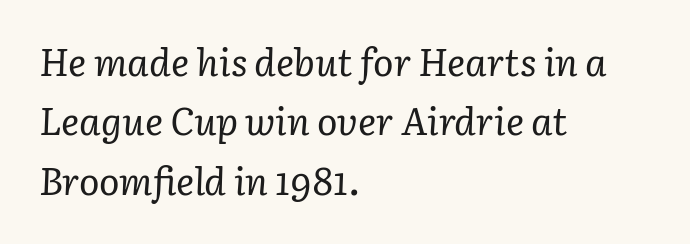
Q: Is the text bold? A: No.
Q: Is the text italic (slanted)? A: Yes, it leans right by about 3 degrees.
Q: Is the typeface a serif or a sans-serif typeface? A: Serif.
Q: Is the text underlined? A: No.
Q: How is the paragraph aligned? A: Left-aligned.
Q: Is the spacing between letters normal or unusually wide? A: Normal.
Q: Is the spacing between lines tight, normal or loose? A: Normal.
Q: Width (condensed, normal, or wide)? A: Normal.
Q: Stroke contrast? A: Low.
Q: x-height? A: Medium.
Q: Monospaced? A: No.
